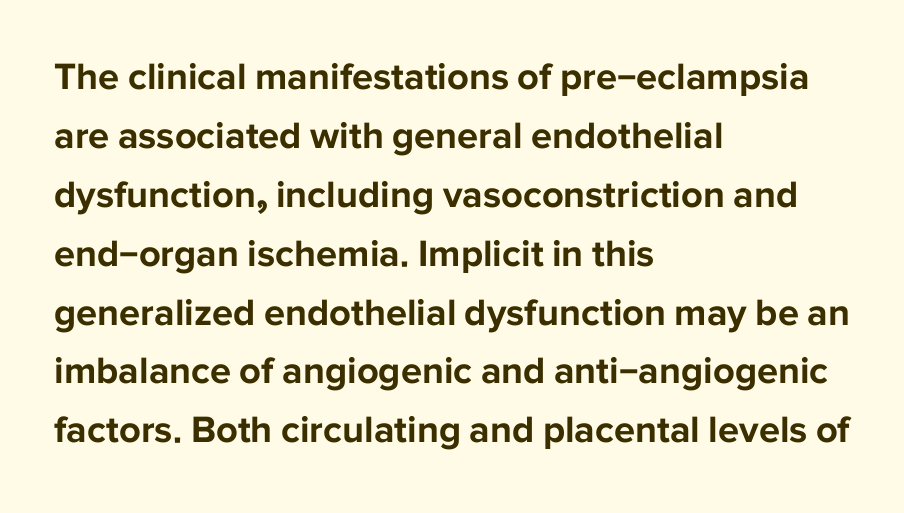
{"serif": "no", "italic": "no", "bold": "yes", "weight": "bold", "width": "normal", "stroke_contrast": "low", "x_height": "medium", "monospaced": "no", "underline": "no", "align": "left", "line_spacing": "normal", "line_spacing_ratio": 1.55, "letter_spacing": "normal", "letter_spacing_em": 0.0, "glyph_px": 38}
